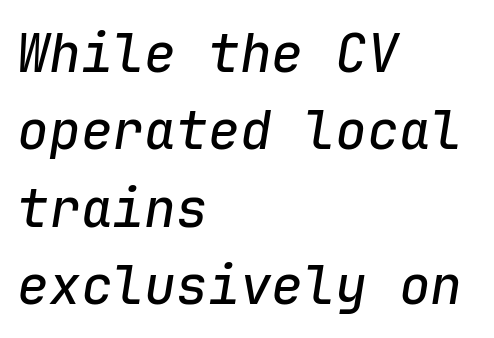
Descenders hang freely into open space. In CSS terms this would be text-align: left. Tracking here is standard; glyphs follow each other at the usual distance. A typesetter would call this monospace, since all characters share one set width.
